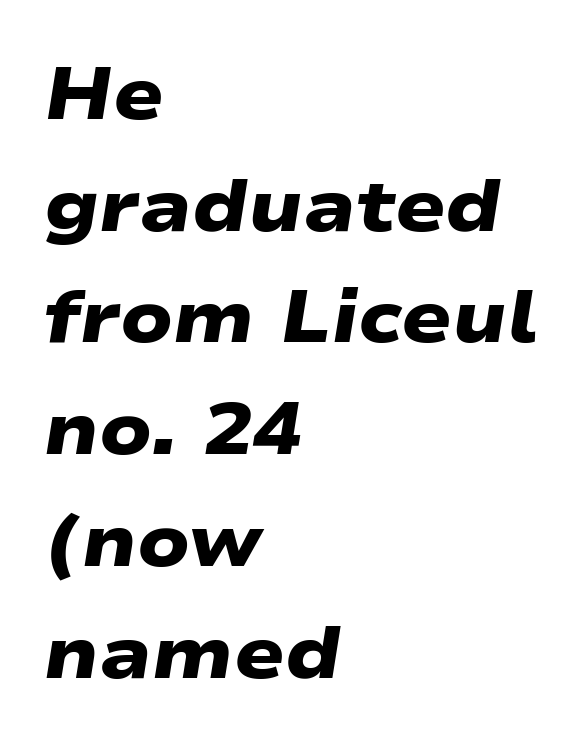
{"serif": "no", "bold": "yes", "weight": "heavy", "width": "wide", "stroke_contrast": "low", "x_height": "medium", "monospaced": "no", "underline": "no", "align": "left", "line_spacing": "normal", "line_spacing_ratio": 1.51, "letter_spacing": "normal", "letter_spacing_em": 0.0, "glyph_px": 74}
